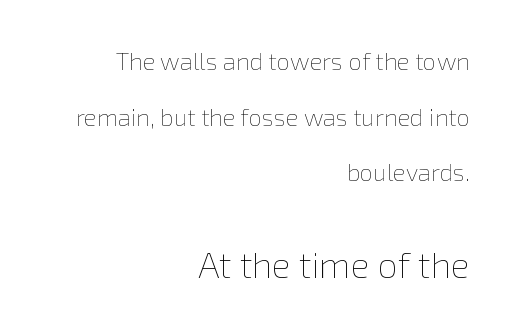
Q: Is the text bold? A: No.
Q: Is the text italic (slanted)? A: No, it is upright.
Q: Is the text underlined? A: No.
Q: How is the paragraph aligned? A: Right-aligned.
Q: Is the spacing between letters normal or unusually wide? A: Normal.
Q: Is the spacing between lines tight, normal or loose? A: Loose.
Q: Which block of text is set in a larger size, the first (top) or the second (bottom)? A: The second (bottom) one.
Q: Width (condensed, normal, or wide)? A: Normal.
Q: x-height? A: Medium.
Q: Monospaced? A: No.
